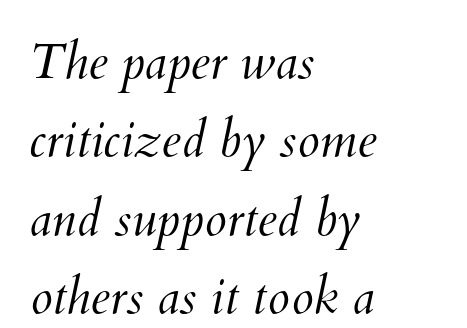
No chunkiness to these letters — they're not bold. Proportional: the letters do not fall into vertical columns. One-word summary of the alignment: left. The rendering uses a moderate line-height, typical for paragraphs.
